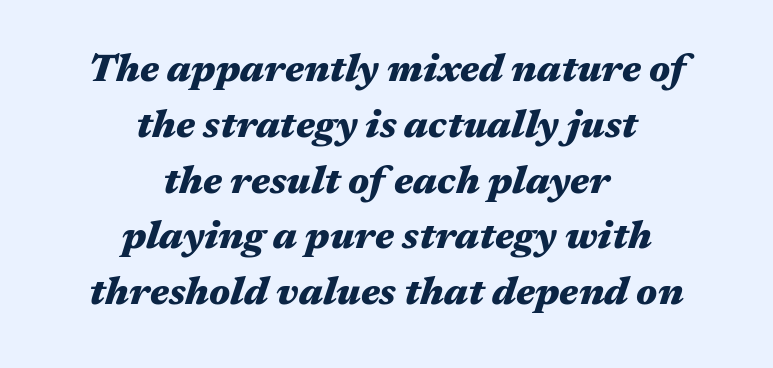
Q: Is the text bold? A: Yes.
Q: Is the text italic (slanted)? A: Yes, it leans right by about 17 degrees.
Q: Is the text underlined? A: No.
Q: How is the paragraph aligned? A: Centered.
Q: Is the spacing between letters normal or unusually wide? A: Normal.
Q: Is the spacing between lines tight, normal or loose? A: Normal.
Q: Width (condensed, normal, or wide)? A: Wide.
Q: Stroke contrast? A: Medium.
Q: x-height? A: Medium.
Q: Monospaced? A: No.
